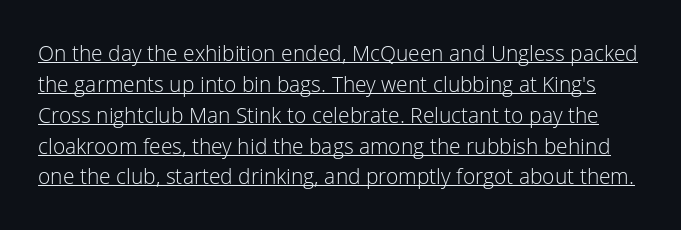
Quick note: not italic, upright. No extra tracking has been applied to these lines. Compared with undecorated copy, this sample adds a rule below the words. Quick note: interline space is typical. Summary of weight: not heavy and not bold.
